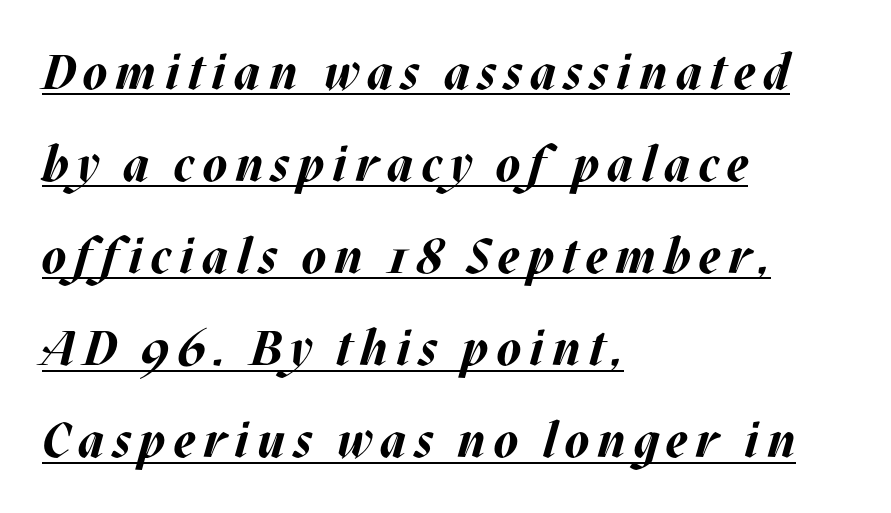
The image shows 49 px bold type, italic (leaning right); set left-aligned, line spacing 1.88x, underlined; medium stroke contrast and a large x-height.
